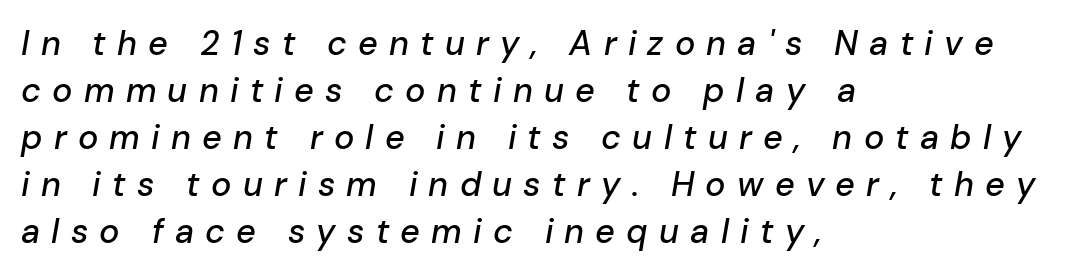
{"italic": "yes", "lean": "right", "slant_degrees": 10, "width": "normal", "stroke_contrast": "low", "x_height": "medium", "monospaced": "no", "underline": "no", "align": "left", "line_spacing": "normal", "line_spacing_ratio": 1.38, "letter_spacing": "wide", "letter_spacing_em": 0.33, "glyph_px": 34}
